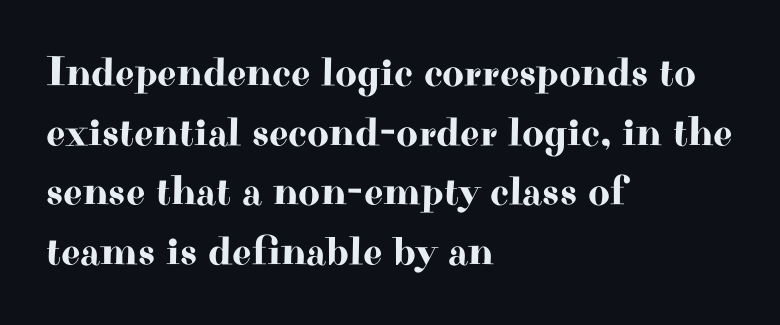
Character widths vary here, with narrow letters taking less room than wide ones. Honestly, there is no underline to notice here at all. Upright lettering throughout. Line starts are locked; line ends wander. The letterforms sit shoulder to shoulder at normal distance.
